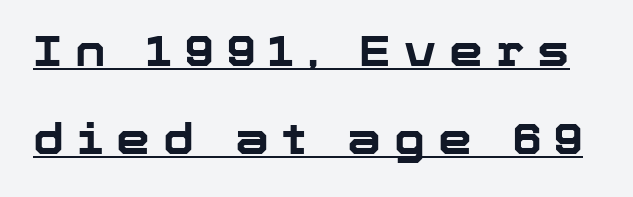
Students, note that the glyphs here are deliberately spaced far apart. The rendering uses the underline text-decoration. The sample has been set heavy, in full bold. Looks like regular typesetting: each glyph gets only the width it needs.
